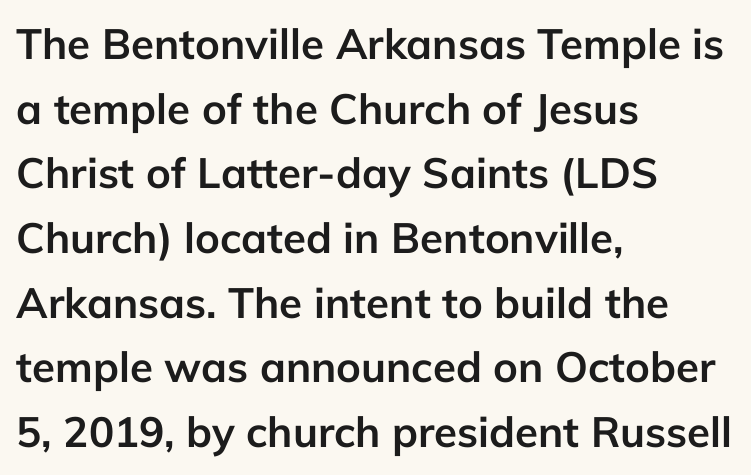
Is this a fixed-width face? No — the glyphs have proportional, varying widths. Just letters on the line, the space beneath them empty. Left-aligned paragraph, ragged on the right. Horizontal bands of white between lines are of average thickness. To sum up the face: it is a sans, with no serifs.
